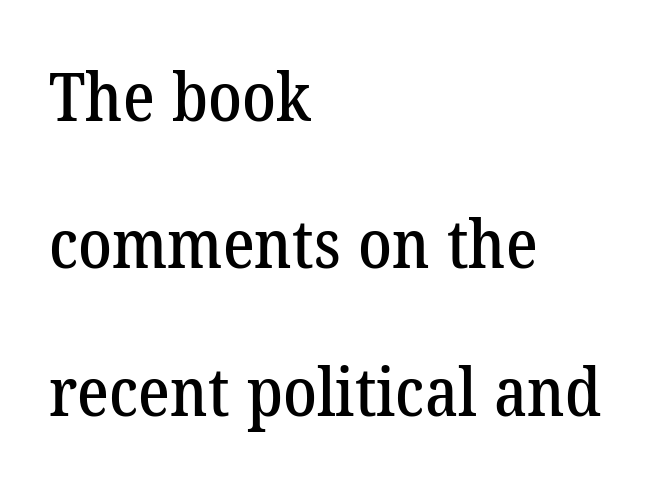
{"serif": "yes", "width": "normal", "stroke_contrast": "low", "x_height": "medium", "monospaced": "no", "underline": "no", "align": "left", "line_spacing": "loose", "line_spacing_ratio": 2.2, "letter_spacing": "normal", "letter_spacing_em": 0.0, "glyph_px": 67}
